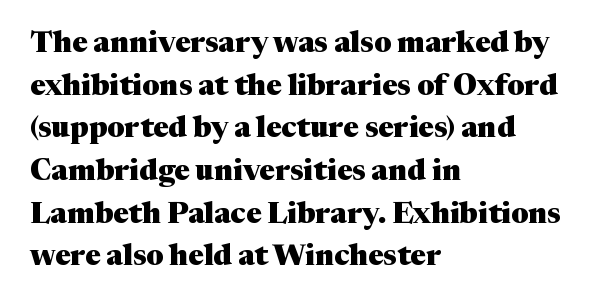
The image shows 29 px heavy serif type, upright; set left-aligned, normal line spacing (1.47x), normal letter spacing, not underlined; medium stroke contrast and a medium x-height.
